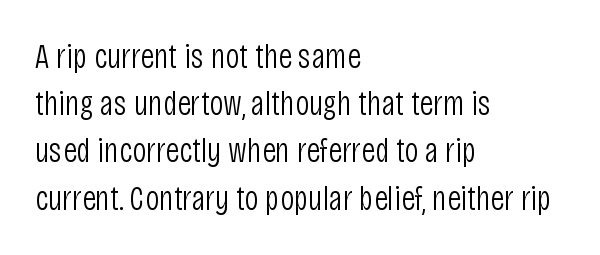
Q: Is the text bold? A: No.
Q: Is the text italic (slanted)? A: No, it is upright.
Q: Is the typeface a serif or a sans-serif typeface? A: Sans-serif.
Q: Is the text underlined? A: No.
Q: How is the paragraph aligned? A: Left-aligned.
Q: Is the spacing between letters normal or unusually wide? A: Normal.
Q: Is the spacing between lines tight, normal or loose? A: Normal.
Q: Width (condensed, normal, or wide)? A: Condensed.
Q: Stroke contrast? A: Low.
Q: x-height? A: Large.
Q: Monospaced? A: No.
